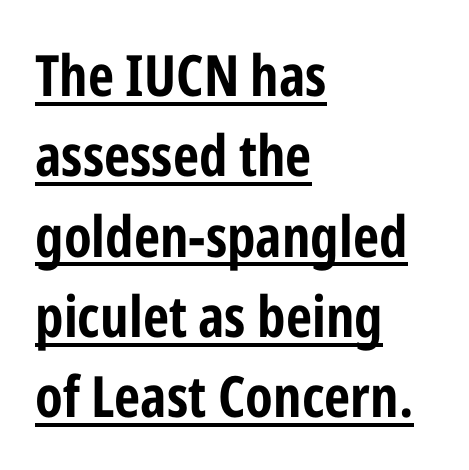
The image shows 57 px bold, condensed sans-serif type, upright; set left-aligned, normal line spacing (1.41x), normal letter spacing, underlined; low stroke contrast and a medium x-height.
